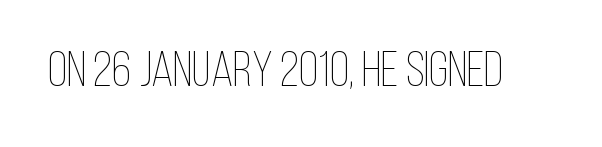
The image shows 50 px thin, condensed type, upright; set normal letter spacing, not underlined; low stroke contrast and a large x-height.
